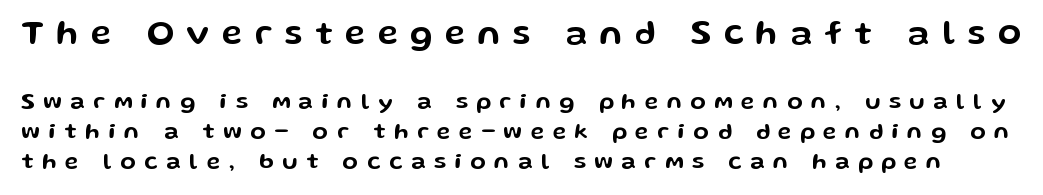
Q: Is the text italic (slanted)? A: No, it is upright.
Q: Is the typeface a serif or a sans-serif typeface? A: Sans-serif.
Q: Is the text underlined? A: No.
Q: Is the spacing between letters normal or unusually wide? A: Unusually wide.
Q: Is the spacing between lines tight, normal or loose? A: Normal.
Q: Which block of text is set in a larger size, the first (top) or the second (bottom)? A: The first (top) one.
Q: Width (condensed, normal, or wide)? A: Wide.
Q: Stroke contrast? A: Low.
Q: x-height? A: Medium.
Q: Monospaced? A: No.
